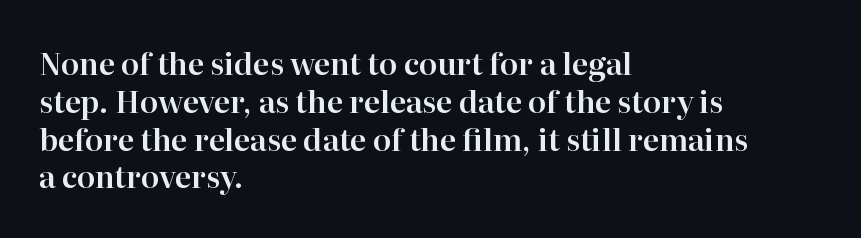
The image shows 30 px serif type, upright; set left-aligned, normal line spacing (1.26x), normal letter spacing, not underlined; high stroke contrast and a medium x-height.
